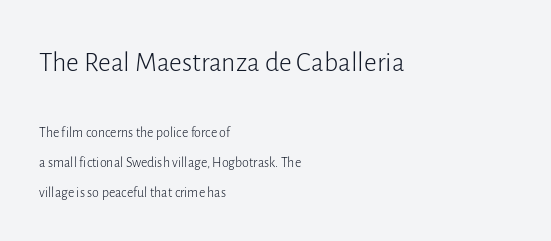
Visually, the top section dominates because its glyphs are scaled up. This sample is left-justified, so line endings fall wherever the words run out. Think of a printed novel: that variable character pitch is what you see here. Spacing between characters is what you'd get straight out of the box. The string is rendered with underlining switched off.
